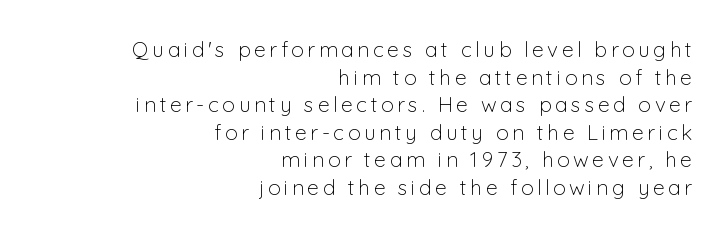
The image shows 21 px text type, upright; set right-aligned, normal line spacing (1.31x), not underlined.
